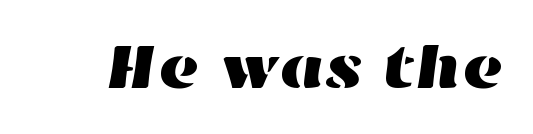
{"width": "wide", "stroke_contrast": "high", "x_height": "medium", "monospaced": "no", "underline": "no", "letter_spacing": "normal", "letter_spacing_em": 0.0, "glyph_px": 63}
